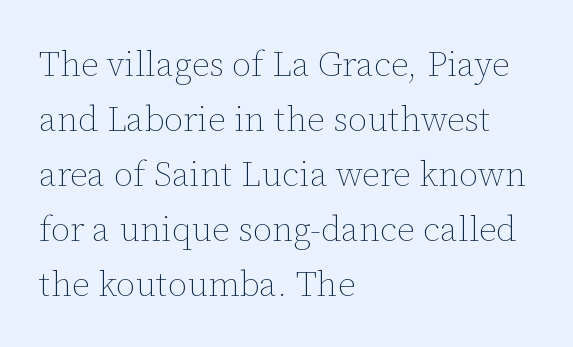
The image shows 35 px thin type, upright; set left-aligned, normal line spacing (1.57x), normal letter spacing, not underlined; low stroke contrast and a medium x-height.
